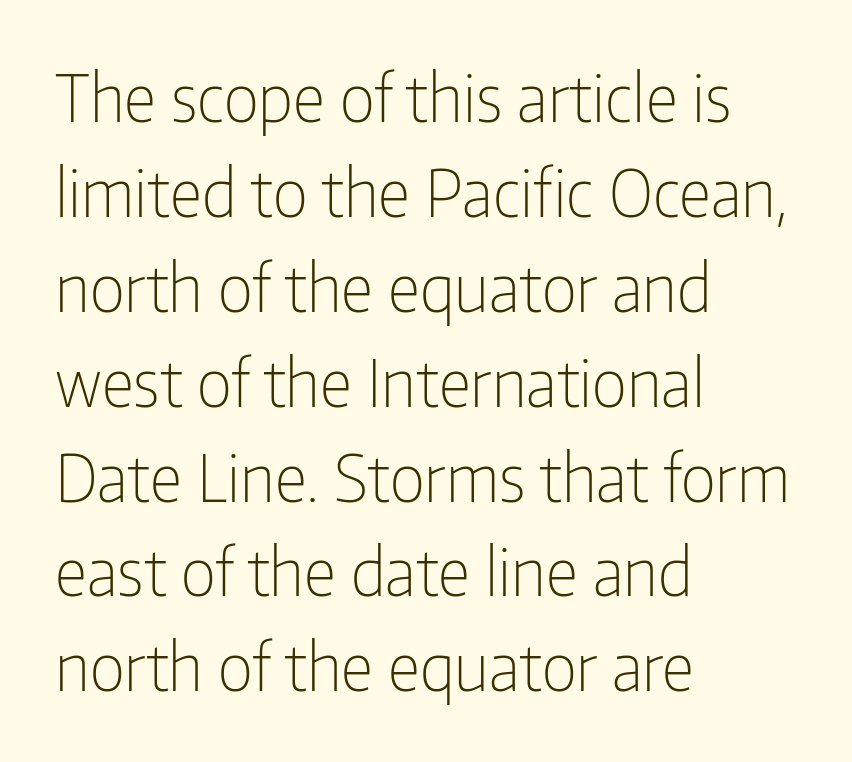
{"serif": "no", "italic": "no", "bold": "no", "weight": "light", "width": "condensed", "stroke_contrast": "low", "x_height": "medium", "monospaced": "no", "underline": "no", "align": "left", "line_spacing": "normal", "line_spacing_ratio": 1.46, "letter_spacing": "normal", "letter_spacing_em": 0.0, "glyph_px": 65}
